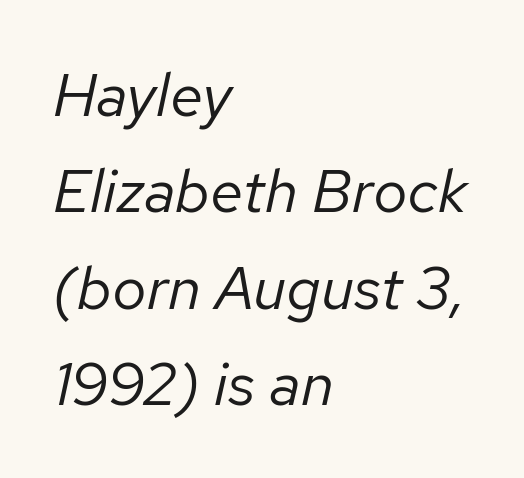
The image shows 61 px regular-weight type, italic (leaning right); set left-aligned, normal line spacing (1.58x), normal letter spacing, not underlined; low stroke contrast and a medium x-height.
